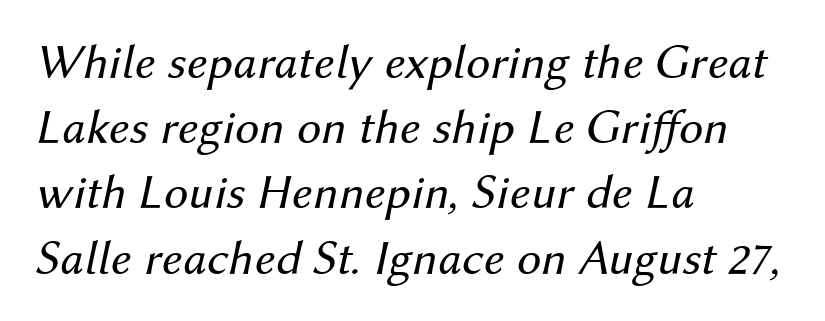
The image shows 49 px regular-weight type, italic (leaning right); set left-aligned, normal line spacing (1.33x), normal letter spacing, not underlined; medium stroke contrast and a medium x-height.
